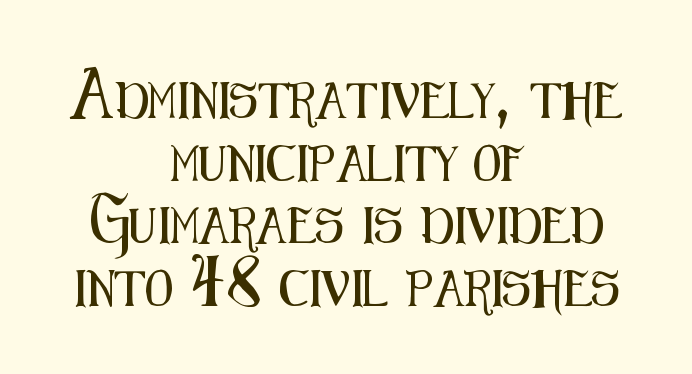
Words float on clear page, feet unadorned. This is roman type, the default non-slanted kind. Looks like regular typesetting: each glyph gets only the width it needs.
